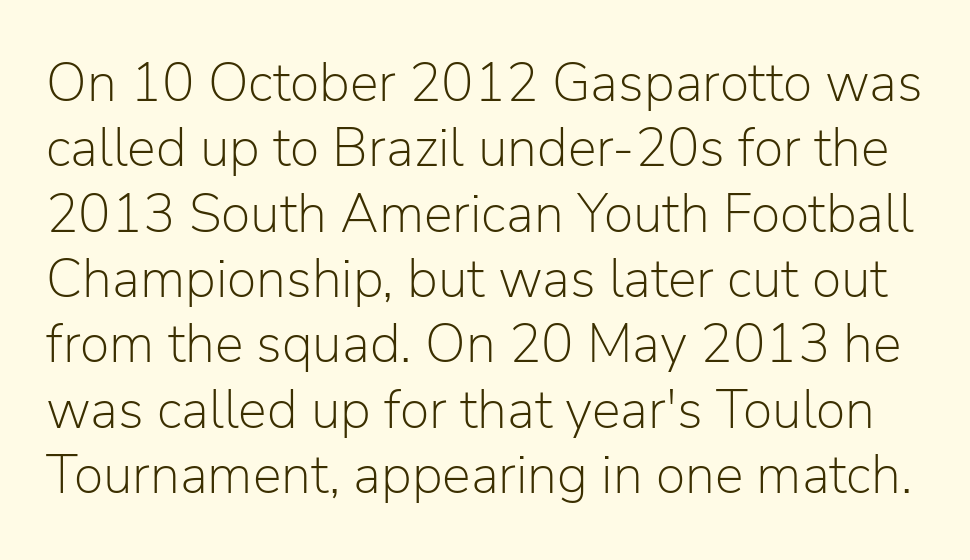
The image shows 54 px light sans-serif type, upright; set line spacing 1.21x, normal letter spacing, not underlined; low stroke contrast and a medium x-height.
